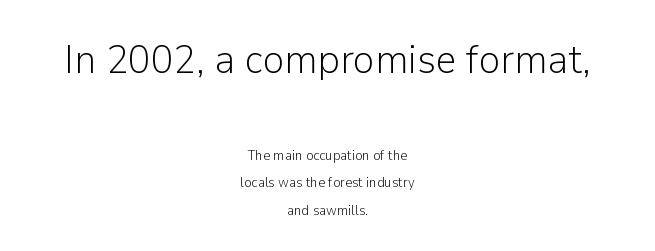
Q: Is the text bold? A: No.
Q: Is the text italic (slanted)? A: No, it is upright.
Q: Is the typeface a serif or a sans-serif typeface? A: Sans-serif.
Q: Is the text underlined? A: No.
Q: How is the paragraph aligned? A: Centered.
Q: Is the spacing between letters normal or unusually wide? A: Normal.
Q: Is the spacing between lines tight, normal or loose? A: Loose.
Q: Which block of text is set in a larger size, the first (top) or the second (bottom)? A: The first (top) one.
Q: Width (condensed, normal, or wide)? A: Normal.
Q: Stroke contrast? A: Low.
Q: x-height? A: Medium.
Q: Monospaced? A: No.
